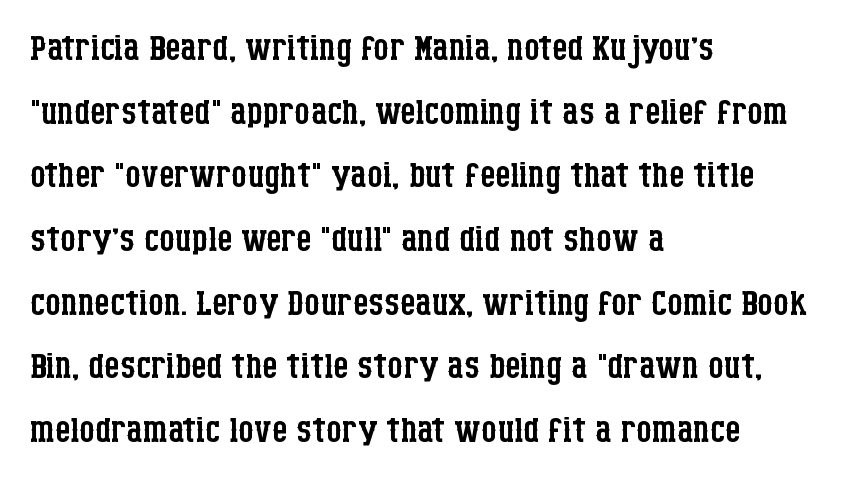
The typeface chosen for these lines features serifs. Teacher's note: observe the even left margin — that is flush-left alignment. Unmarked baselines from the first word to the last. Notice how descenders clear the ascenders below comfortably — that's standard leading. Designer's note — italics off, roman on. Glyph-to-glyph distance matches everyday printed text.
